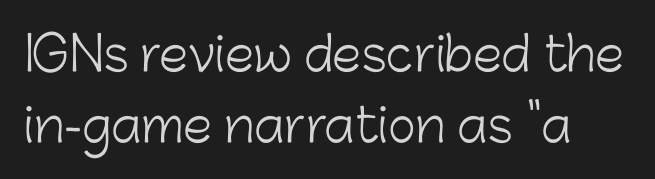
Q: Is the text bold? A: No.
Q: Is the text italic (slanted)? A: No, it is upright.
Q: Is the typeface a serif or a sans-serif typeface? A: Sans-serif.
Q: Is the text underlined? A: No.
Q: Is the spacing between letters normal or unusually wide? A: Normal.
Q: Is the spacing between lines tight, normal or loose? A: Normal.
Q: Width (condensed, normal, or wide)? A: Normal.
Q: Stroke contrast? A: Low.
Q: x-height? A: Medium.
Q: Monospaced? A: No.
